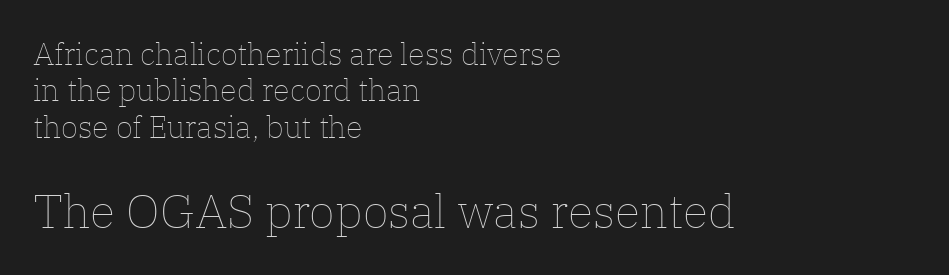
Q: Is the text bold? A: No.
Q: Is the text italic (slanted)? A: No, it is upright.
Q: Is the text underlined? A: No.
Q: How is the paragraph aligned? A: Left-aligned.
Q: Is the spacing between letters normal or unusually wide? A: Normal.
Q: Which block of text is set in a larger size, the first (top) or the second (bottom)? A: The second (bottom) one.
Q: Width (condensed, normal, or wide)? A: Normal.
Q: Stroke contrast? A: Low.
Q: x-height? A: Medium.
Q: Monospaced? A: No.
